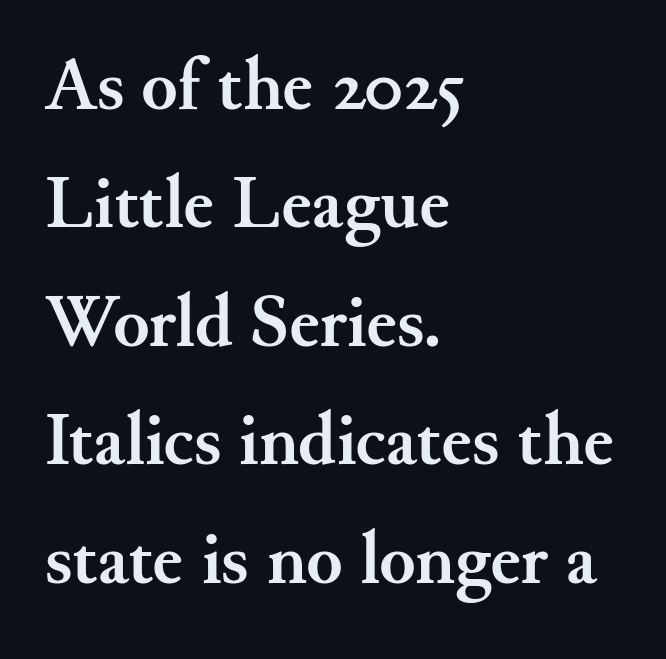
The image shows 74 px semibold serif type, upright; set left-aligned, normal line spacing (1.6x), normal letter spacing, not underlined; medium stroke contrast and a small x-height.
